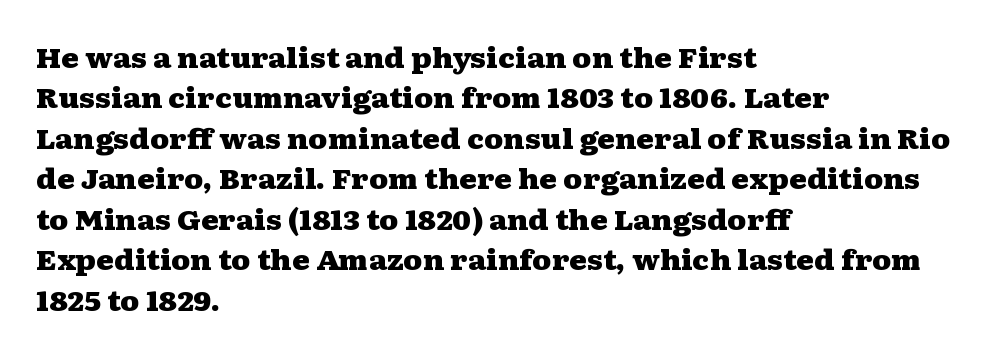
The image shows 27 px bold type, upright; set left-aligned, normal line spacing (1.5x), normal letter spacing, not underlined.
